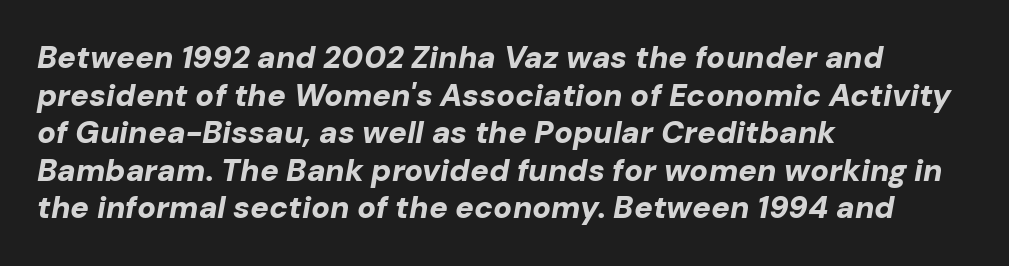
The paragraph has a hard left edge and a soft right edge. Think of a printed novel: that variable character pitch is what you see here. Strong, thick strokes mark this as bold type. The glyphs look as if they've been sheared to an angle. Nobody touched the tracking dial on this one.
